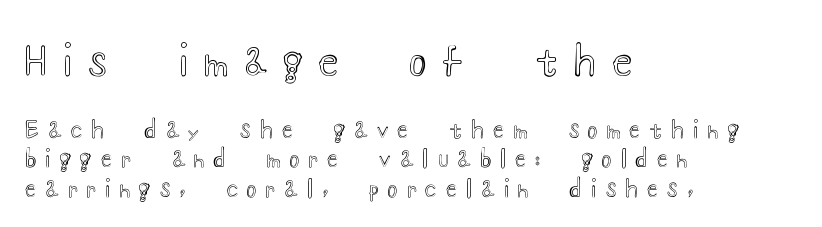
The image shows 40 px wide type, upright; set left-aligned, normal line spacing (1.29x), unusually wide letter spacing (+0.4 em), not underlined; the first (top) block is 1.74x larger; a small x-height.
